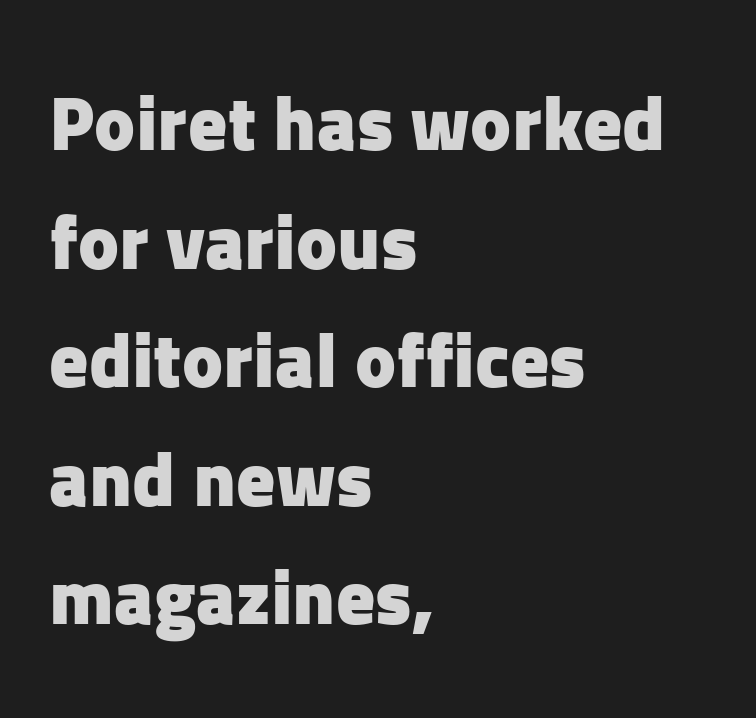
{"serif": "no", "italic": "no", "bold": "yes", "weight": "heavy", "width": "normal", "stroke_contrast": "low", "x_height": "medium", "monospaced": "no", "underline": "no", "align": "left", "line_spacing": "normal", "line_spacing_ratio": 1.54, "letter_spacing": "normal", "letter_spacing_em": 0.0, "glyph_px": 77}
